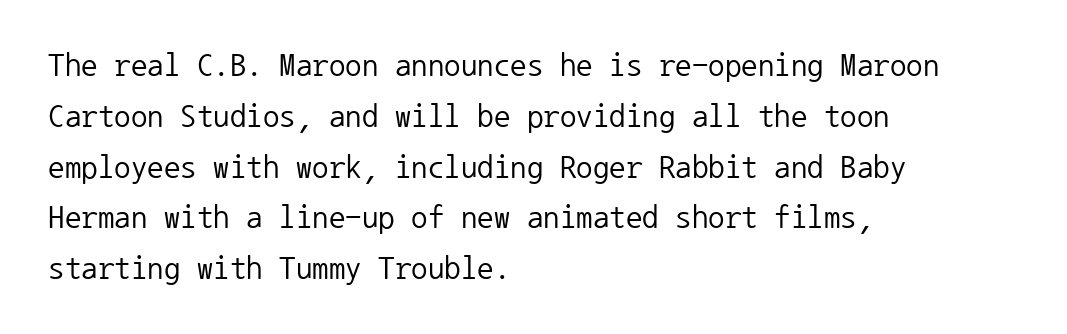
{"serif": "no", "italic": "no", "bold": "no", "weight": "regular", "width": "normal", "stroke_contrast": "low", "x_height": "medium", "monospaced": "yes", "underline": "no", "align": "left", "line_spacing": "normal", "line_spacing_ratio": 1.54, "letter_spacing": "normal", "letter_spacing_em": 0.0, "glyph_px": 33}
